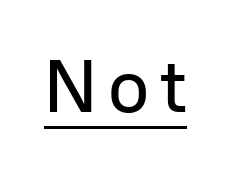
Q: Is the text italic (slanted)? A: No, it is upright.
Q: Is the typeface a serif or a sans-serif typeface? A: Sans-serif.
Q: Is the text underlined? A: Yes.
Q: Width (condensed, normal, or wide)? A: Normal.
Q: Stroke contrast? A: Low.
Q: x-height? A: Medium.
Q: Monospaced? A: No.
